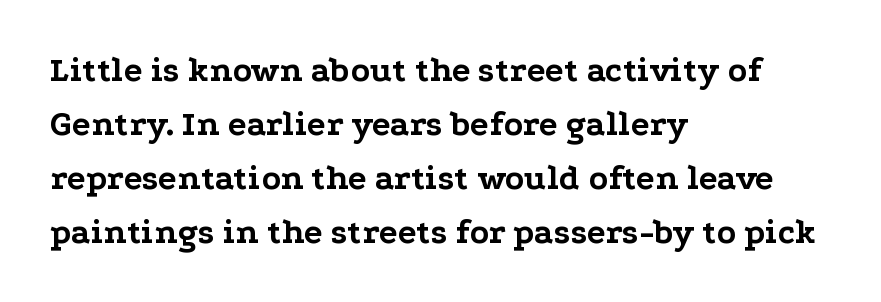
Q: Is the text bold? A: Yes.
Q: Is the text italic (slanted)? A: No, it is upright.
Q: Is the typeface a serif or a sans-serif typeface? A: Serif.
Q: Is the text underlined? A: No.
Q: How is the paragraph aligned? A: Left-aligned.
Q: Is the spacing between letters normal or unusually wide? A: Normal.
Q: Is the spacing between lines tight, normal or loose? A: Normal.
Q: Width (condensed, normal, or wide)? A: Wide.
Q: Stroke contrast? A: Low.
Q: x-height? A: Medium.
Q: Monospaced? A: No.
